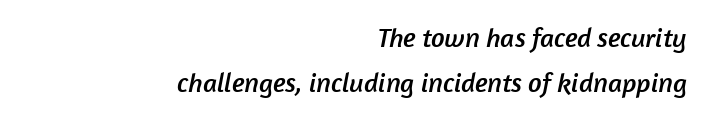
Q: Is the text underlined? A: No.
Q: How is the paragraph aligned? A: Right-aligned.
Q: Is the spacing between letters normal or unusually wide? A: Normal.
Q: Is the spacing between lines tight, normal or loose? A: Normal.
